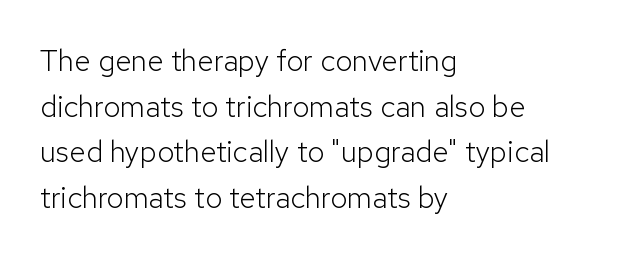
How are the letters spaced? Ordinarily, with no added tracking. Decoration check: the copy has no underline. In terms of leading, this rendering sits right in the middle. The weight would be labelled regular, book, light, or lighter still. The font family rendered here belongs to the sans-serif group. It's the straight-up-and-down kind of type.
